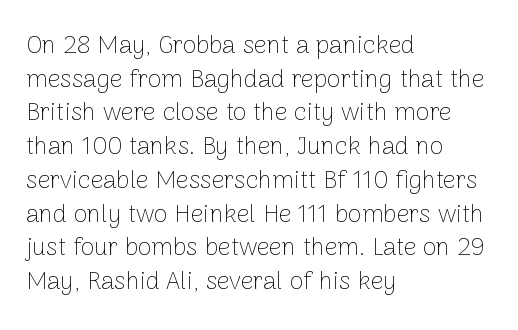
{"italic": "no", "bold": "no", "underline": "no", "align": "left", "line_spacing": "normal", "line_spacing_ratio": 1.35, "letter_spacing": "normal", "letter_spacing_em": 0.0, "glyph_px": 25}
